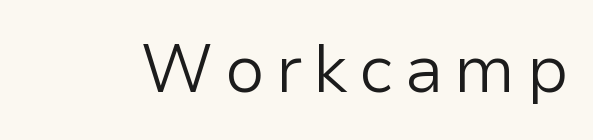
The passage shown is typed in a proportional face where columns would drift. You can tell it's not italic because the verticals are truly vertical. The weight would be labelled regular, book, light, or lighter still. Type style note: lacks serifs. The specimen omits any rule beneath the text block's lines.
